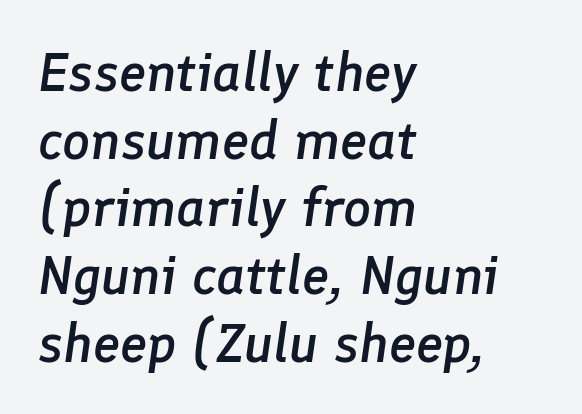
This rendering features lettering with no underline. Is the type slanted? Yes — the strokes lean at a clear angle. No extra tracking has been applied to these lines. As a designer I'd log this as weight 600, semibold. Proportional: the letters do not fall into vertical columns.
